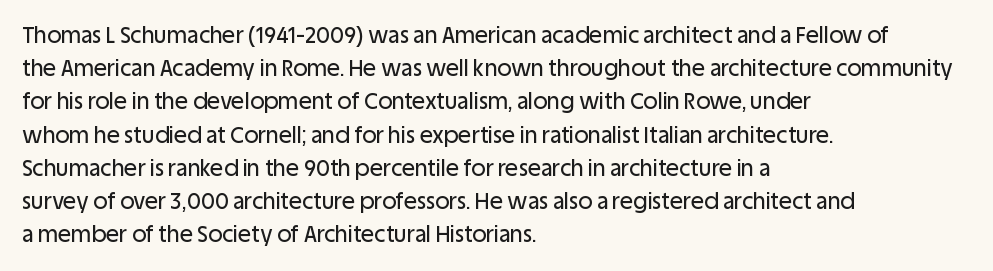
{"italic": "no", "underline": "no", "align": "left", "line_spacing": "normal", "line_spacing_ratio": 1.51, "letter_spacing": "normal", "letter_spacing_em": 0.0, "glyph_px": 22}
